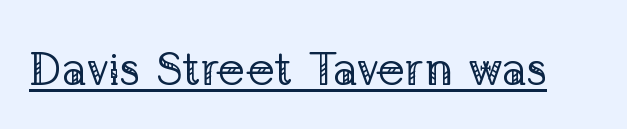
{"serif": "yes", "italic": "no", "bold": "no", "weight": "regular", "width": "normal", "stroke_contrast": "low", "x_height": "medium", "monospaced": "no", "underline": "yes", "letter_spacing": "normal", "letter_spacing_em": 0.0, "glyph_px": 47}
